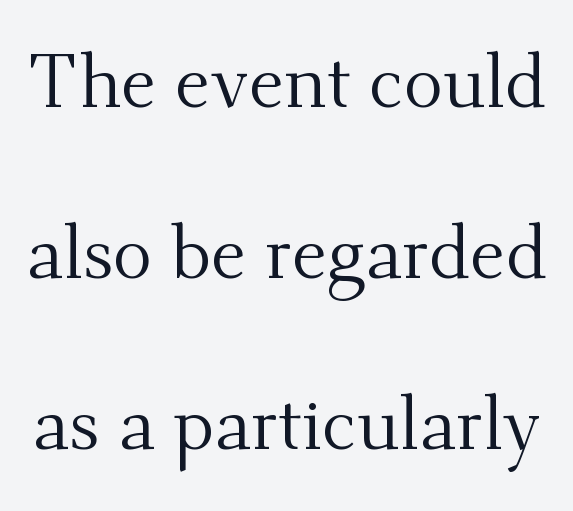
Q: Is the text bold? A: No.
Q: Is the text italic (slanted)? A: No, it is upright.
Q: Is the typeface a serif or a sans-serif typeface? A: Serif.
Q: Is the text underlined? A: No.
Q: Is the spacing between letters normal or unusually wide? A: Normal.
Q: Is the spacing between lines tight, normal or loose? A: Loose.
Q: Width (condensed, normal, or wide)? A: Normal.
Q: Stroke contrast? A: Medium.
Q: x-height? A: Small.
Q: Monospaced? A: No.
